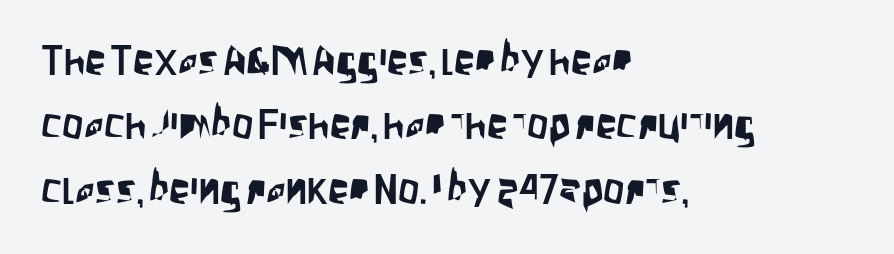
Q: Is the text italic (slanted)? A: No, it is upright.
Q: Is the typeface a serif or a sans-serif typeface? A: Sans-serif.
Q: Is the text underlined? A: No.
Q: How is the paragraph aligned? A: Left-aligned.
Q: Is the spacing between letters normal or unusually wide? A: Normal.
Q: Is the spacing between lines tight, normal or loose? A: Normal.
Q: Width (condensed, normal, or wide)? A: Condensed.
Q: Stroke contrast? A: Low.
Q: x-height? A: Large.
Q: Monospaced? A: No.
